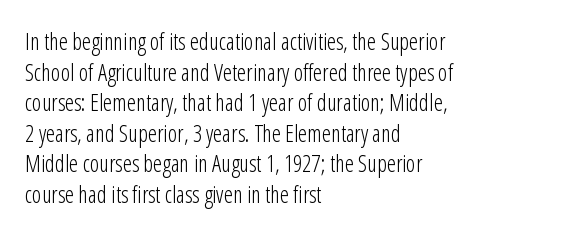
Q: Is the text bold? A: No.
Q: Is the text italic (slanted)? A: No, it is upright.
Q: Is the text underlined? A: No.
Q: How is the paragraph aligned? A: Left-aligned.
Q: Is the spacing between letters normal or unusually wide? A: Normal.
Q: Is the spacing between lines tight, normal or loose? A: Normal.
